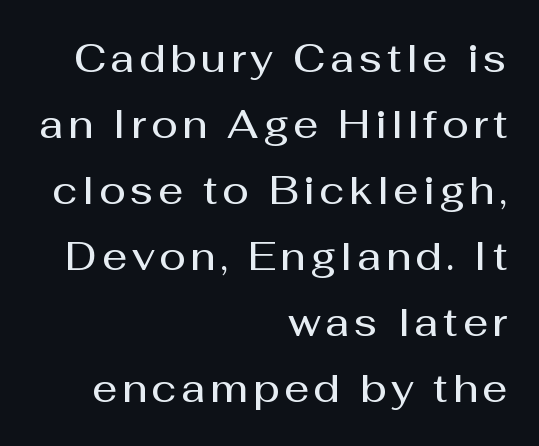
{"serif": "no", "italic": "no", "bold": "semi", "weight": "semibold", "width": "normal", "stroke_contrast": "medium", "x_height": "medium", "monospaced": "no", "underline": "no", "align": "right", "line_spacing": "normal", "line_spacing_ratio": 1.69, "glyph_px": 39}
